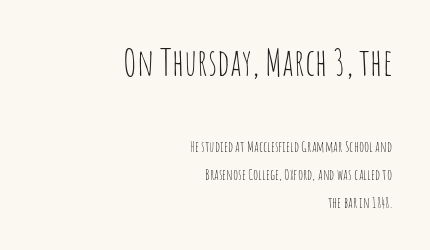
{"serif": "no", "italic": "no", "bold": "no", "weight": "thin", "width": "condensed", "stroke_contrast": "low", "x_height": "large", "monospaced": "no", "underline": "no", "align": "right", "line_spacing_ratio": 1.85, "letter_spacing": "normal", "letter_spacing_em": 0.0, "larger_block": "first", "size_ratio": 2.47, "glyph_px": 37}
